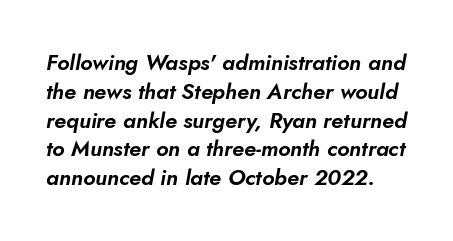
{"italic": "yes", "lean": "right", "slant_degrees": 10, "underline": "no", "line_spacing": "normal", "line_spacing_ratio": 1.31, "letter_spacing": "normal", "letter_spacing_em": 0.0, "glyph_px": 22}
